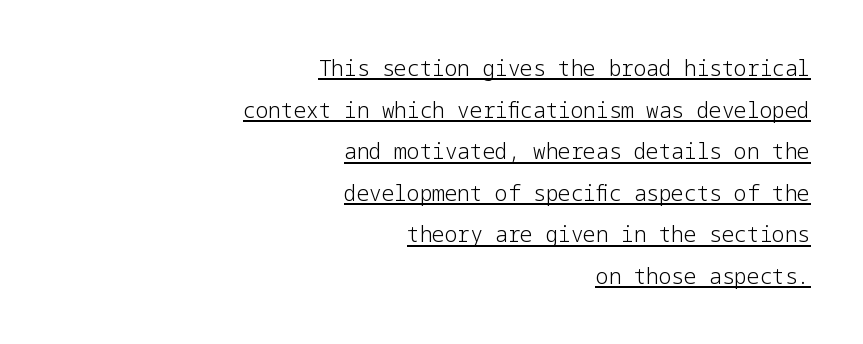
Q: Is the text bold? A: No.
Q: Is the text italic (slanted)? A: No, it is upright.
Q: Is the text underlined? A: Yes.
Q: How is the paragraph aligned? A: Right-aligned.
Q: Is the spacing between letters normal or unusually wide? A: Normal.
Q: Is the spacing between lines tight, normal or loose? A: Loose.
